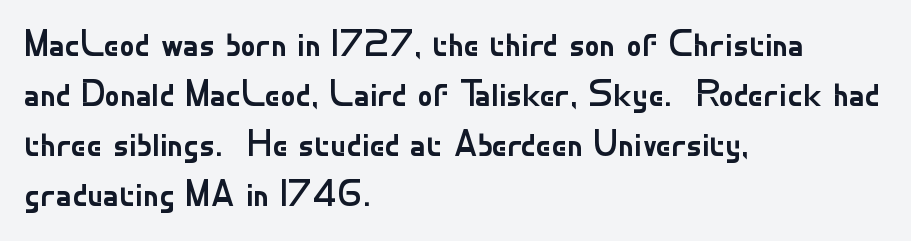
Q: Is the text bold? A: No.
Q: Is the text italic (slanted)? A: No, it is upright.
Q: Is the typeface a serif or a sans-serif typeface? A: Sans-serif.
Q: Is the text underlined? A: No.
Q: How is the paragraph aligned? A: Left-aligned.
Q: Is the spacing between letters normal or unusually wide? A: Normal.
Q: Is the spacing between lines tight, normal or loose? A: Normal.
Q: Width (condensed, normal, or wide)? A: Normal.
Q: Stroke contrast? A: Low.
Q: x-height? A: Small.
Q: Monospaced? A: No.
